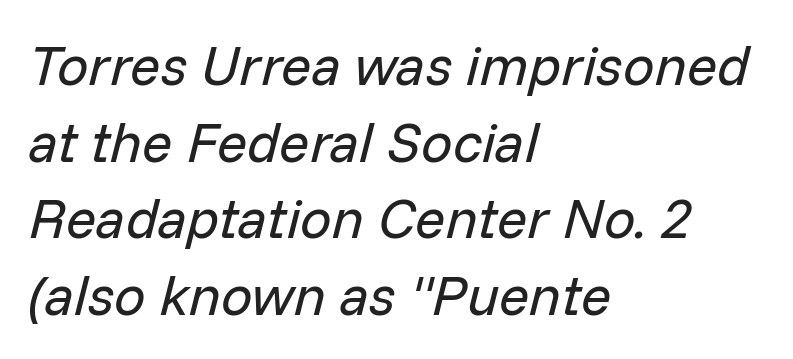
The image shows 56 px regular-weight type, italic (leaning right); set left-aligned, normal line spacing (1.37x), normal letter spacing, not underlined; low stroke contrast and a medium x-height.
